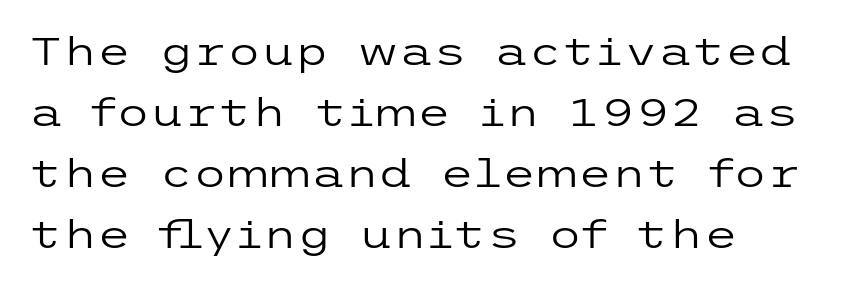
Q: Is the text bold? A: No.
Q: Is the text italic (slanted)? A: No, it is upright.
Q: Is the typeface a serif or a sans-serif typeface? A: Sans-serif.
Q: Is the text underlined? A: No.
Q: How is the paragraph aligned? A: Left-aligned.
Q: Is the spacing between letters normal or unusually wide? A: Normal.
Q: Is the spacing between lines tight, normal or loose? A: Normal.
Q: Width (condensed, normal, or wide)? A: Wide.
Q: Stroke contrast? A: Low.
Q: x-height? A: Medium.
